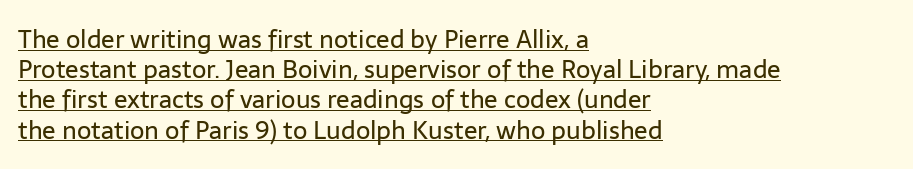
The image shows 25 px text type, upright; set left-aligned, line spacing 1.21x, normal letter spacing, underlined.
